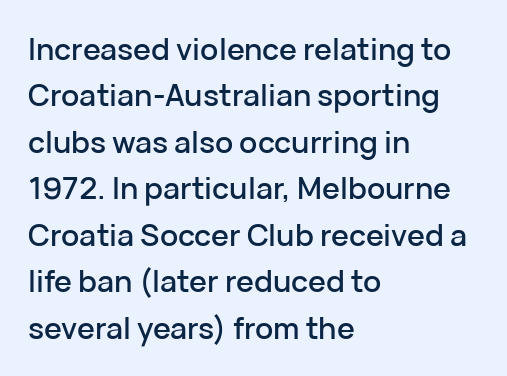
The image shows 30 px sans-serif type, upright; set left-aligned, normal line spacing (1.55x), normal letter spacing, not underlined; low stroke contrast and a medium x-height.
